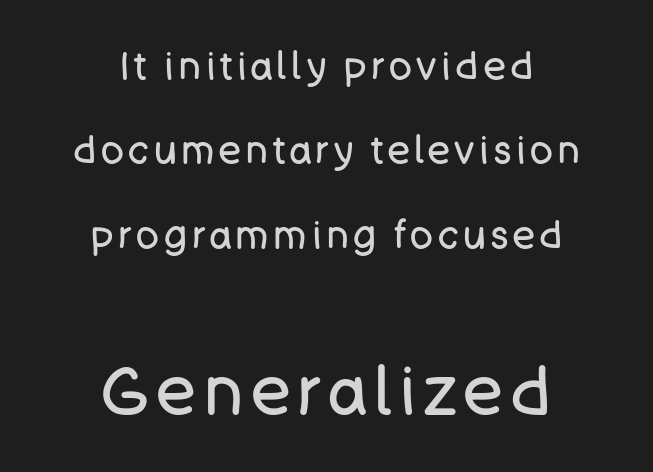
Q: Is the text bold? A: No.
Q: Is the text italic (slanted)? A: No, it is upright.
Q: Is the typeface a serif or a sans-serif typeface? A: Sans-serif.
Q: Is the text underlined? A: No.
Q: How is the paragraph aligned? A: Centered.
Q: Is the spacing between lines tight, normal or loose? A: Loose.
Q: Which block of text is set in a larger size, the first (top) or the second (bottom)? A: The second (bottom) one.
Q: Width (condensed, normal, or wide)? A: Normal.
Q: Stroke contrast? A: Low.
Q: x-height? A: Large.
Q: Monospaced? A: No.
